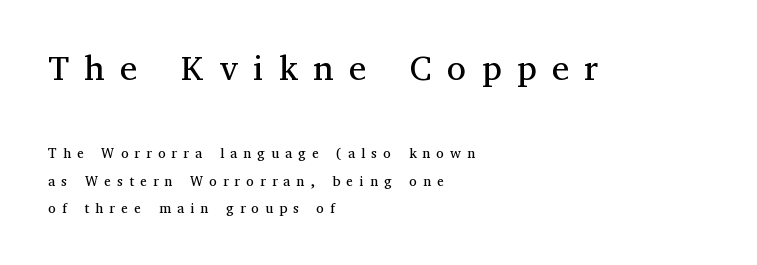
The image shows 35 px regular-weight serif type, upright; set left-aligned, loose line spacing (1.97x), unusually wide letter spacing (+0.44 em), not underlined; the first (top) block is 2.5x larger; medium stroke contrast and a medium x-height.
